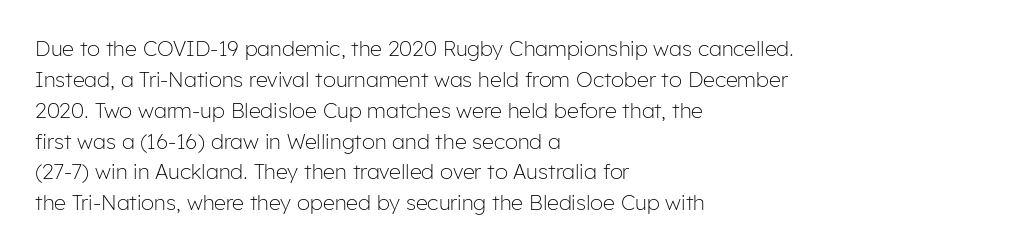
Q: Is the text bold? A: No.
Q: Is the text italic (slanted)? A: No, it is upright.
Q: Is the text underlined? A: No.
Q: How is the paragraph aligned? A: Left-aligned.
Q: Is the spacing between letters normal or unusually wide? A: Normal.
Q: Is the spacing between lines tight, normal or loose? A: Normal.
